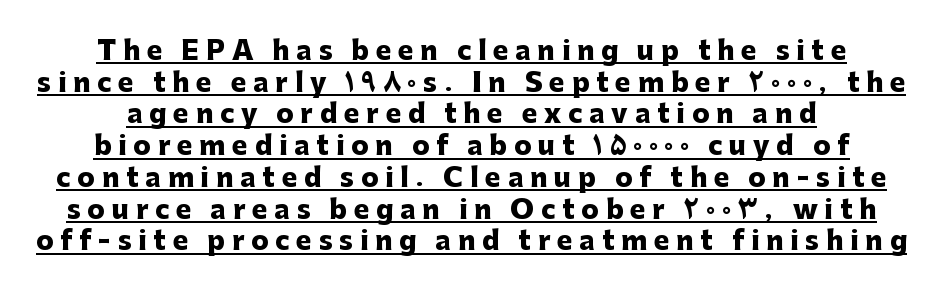
Q: Is the text bold? A: Yes.
Q: Is the text italic (slanted)? A: No, it is upright.
Q: Is the text underlined? A: Yes.
Q: Is the spacing between letters normal or unusually wide? A: Unusually wide.
